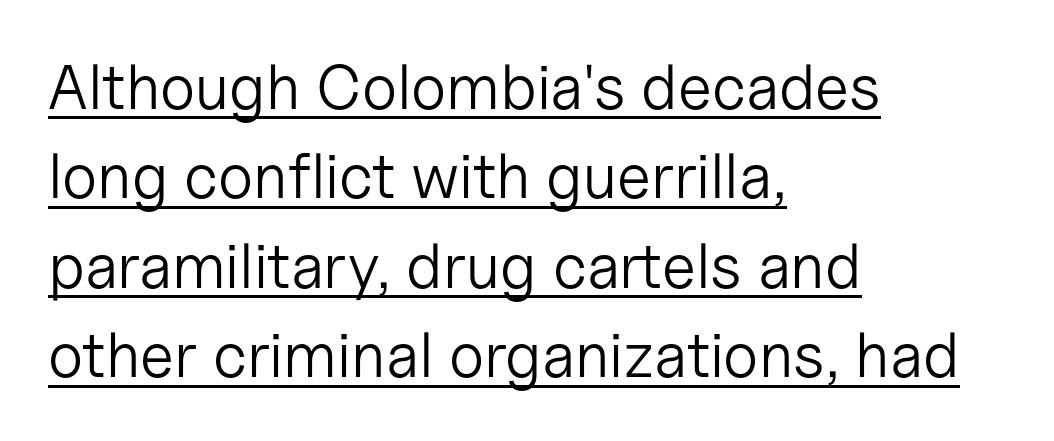
The type is set solid horizontally, with unmodified tracking. Where is the straight margin? On the left. Regarding serifs, this sample does without them. Heft: none added — not bold. Glance below the letters and you will spot a drawn line.
